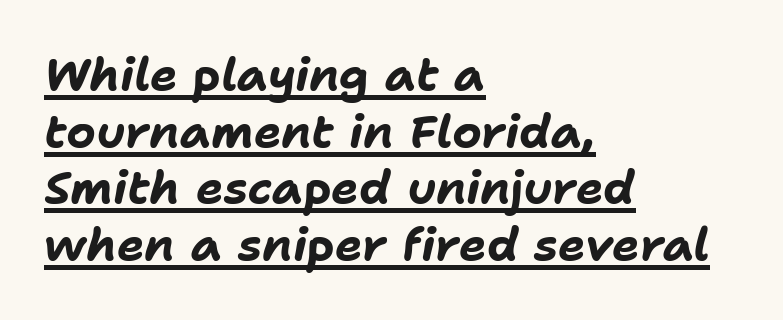
The image shows 46 px bold type, italic (leaning right); set left-aligned, line spacing 1.23x, normal letter spacing, underlined; low stroke contrast and a medium x-height.
